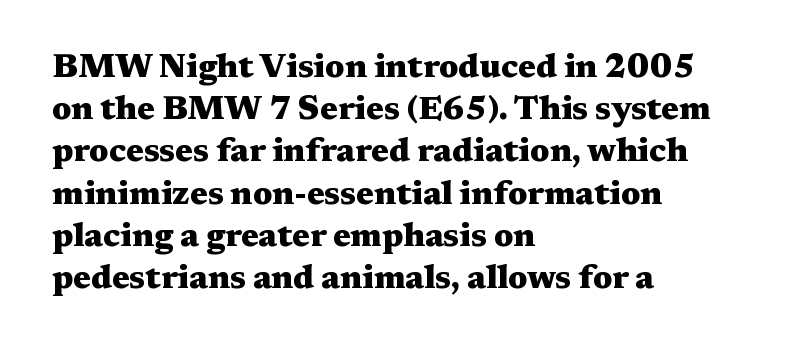
Q: Is the text bold? A: Yes.
Q: Is the text italic (slanted)? A: No, it is upright.
Q: Is the typeface a serif or a sans-serif typeface? A: Serif.
Q: Is the text underlined? A: No.
Q: How is the paragraph aligned? A: Left-aligned.
Q: Is the spacing between letters normal or unusually wide? A: Normal.
Q: Is the spacing between lines tight, normal or loose? A: Normal.
Q: Width (condensed, normal, or wide)? A: Wide.
Q: Stroke contrast? A: Medium.
Q: x-height? A: Medium.
Q: Monospaced? A: No.
